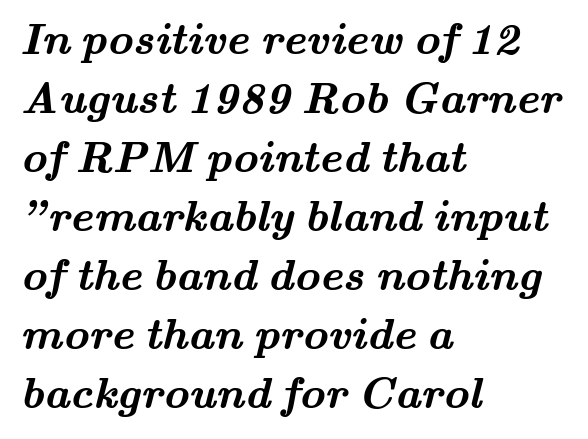
The image shows 44 px semibold, wide serif type; set left-aligned, normal line spacing (1.34x), normal letter spacing, not underlined; medium stroke contrast and a small x-height.
